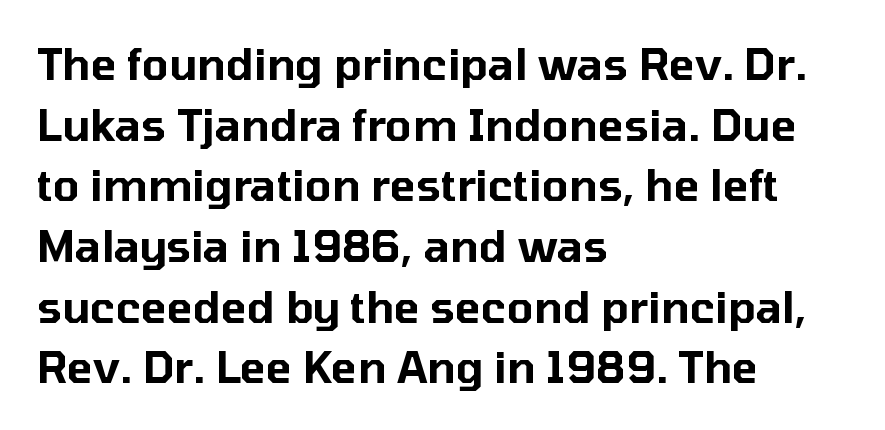
Looks like regular typesetting: each glyph gets only the width it needs. The specimen reads as upright at a glance. A sans-serif font was chosen for this passage. Teacher's note: observe the even left margin — that is flush-left alignment.
